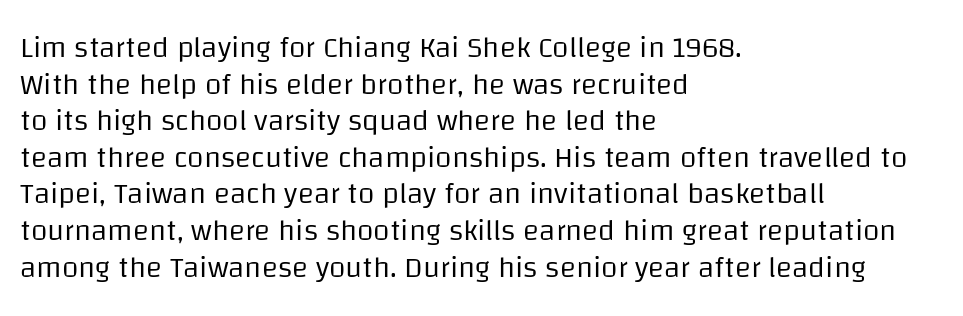
{"serif": "no", "italic": "no", "bold": "no", "weight": "regular", "width": "normal", "stroke_contrast": "low", "x_height": "large", "monospaced": "no", "underline": "no", "align": "left", "line_spacing_ratio": 1.22, "letter_spacing": "normal", "letter_spacing_em": 0.0, "glyph_px": 30}
